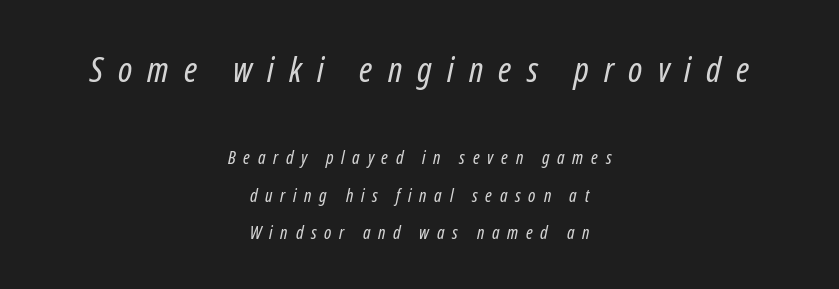
{"italic": "yes", "lean": "right", "slant_degrees": 12, "bold": "no", "weight": "regular", "width": "condensed", "stroke_contrast": "low", "x_height": "medium", "monospaced": "no", "underline": "no", "align": "center", "line_spacing": "loose", "line_spacing_ratio": 2.07, "letter_spacing": "wide", "letter_spacing_em": 0.43, "larger_block": "first", "size_ratio": 1.94, "glyph_px": 35}
